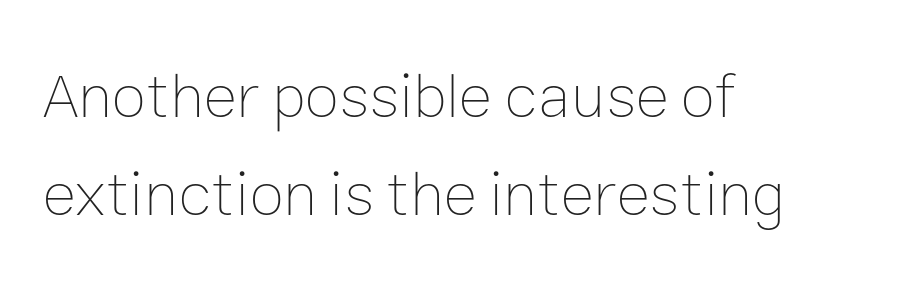
{"italic": "no", "bold": "no", "weight": "thin", "width": "normal", "stroke_contrast": "low", "x_height": "medium", "monospaced": "no", "underline": "no", "align": "left", "line_spacing": "normal", "line_spacing_ratio": 1.55, "letter_spacing": "normal", "letter_spacing_em": 0.0, "glyph_px": 63}
